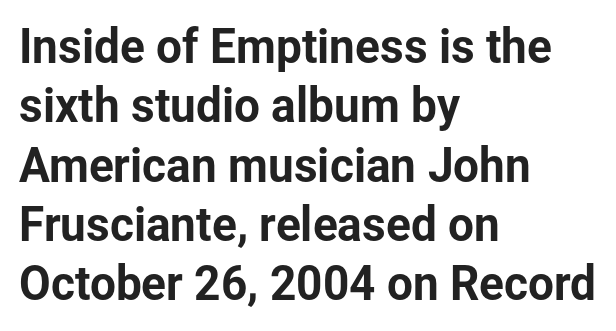
Is the letter spacing exaggerated? No — it looks like the ordinary default. One glance says typical: line gaps are just what's usual. Here the designer chose a conventional face with non-uniform glyph widths. Clear beneath every line of the passage. Where is the straight margin? On the left. The lettering holds an erect, upright posture throughout.
